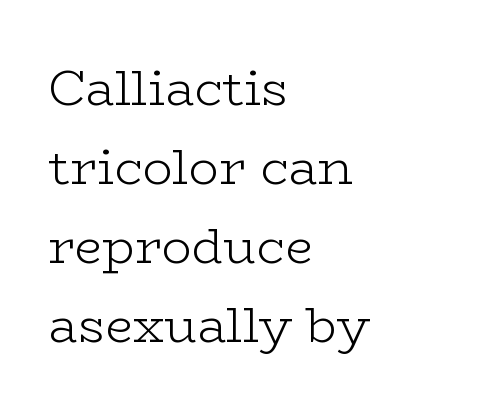
{"serif": "yes", "italic": "no", "bold": "no", "weight": "light", "width": "wide", "stroke_contrast": "low", "x_height": "medium", "monospaced": "no", "underline": "no", "align": "left", "line_spacing": "normal", "line_spacing_ratio": 1.58, "letter_spacing": "normal", "letter_spacing_em": 0.0, "glyph_px": 50}
